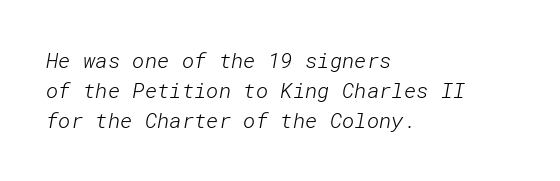
{"bold": "no", "underline": "no", "align": "left", "line_spacing": "normal", "line_spacing_ratio": 1.43, "letter_spacing": "normal", "letter_spacing_em": 0.0, "glyph_px": 21}
